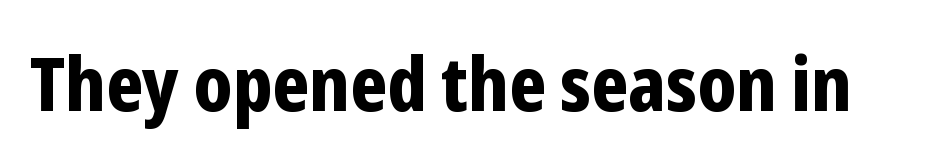
The image shows 75 px bold, condensed sans-serif type, upright; set normal letter spacing, not underlined; low stroke contrast and a medium x-height.
